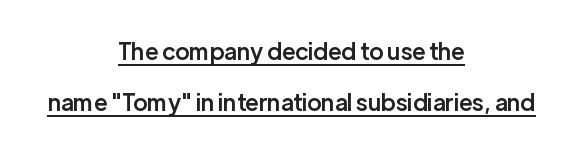
{"italic": "no", "bold": "semi", "underline": "yes", "align": "center", "line_spacing": "loose", "line_spacing_ratio": 2.22, "letter_spacing": "normal", "letter_spacing_em": 0.0, "glyph_px": 23}
